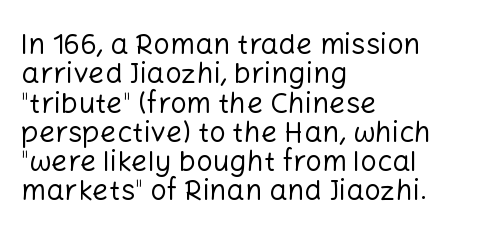
The image shows 29 px regular-weight sans-serif type, upright; set left-aligned, tight line spacing (1.01x), normal letter spacing, not underlined; low stroke contrast and a medium x-height.
